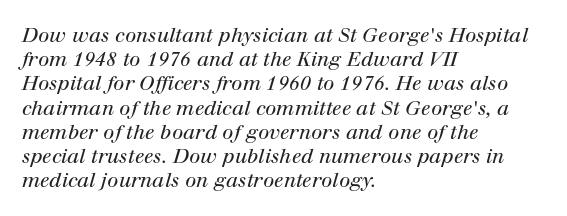
{"italic": "yes", "lean": "right", "slant_degrees": 12, "bold": "no", "underline": "no", "align": "left", "line_spacing_ratio": 1.21, "letter_spacing": "normal", "letter_spacing_em": 0.0, "glyph_px": 20}
